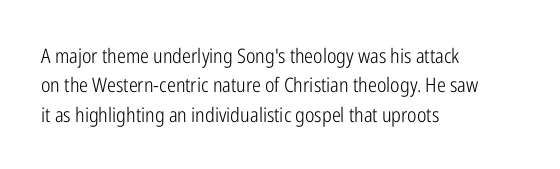
{"italic": "no", "bold": "no", "underline": "no", "align": "left", "line_spacing": "normal", "line_spacing_ratio": 1.47, "letter_spacing": "normal", "letter_spacing_em": 0.0, "glyph_px": 20}
